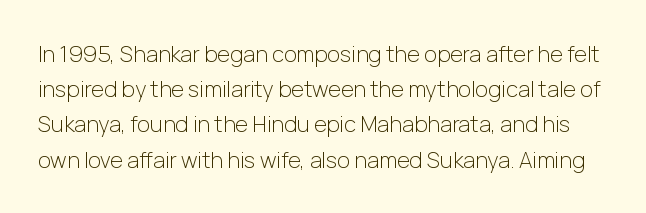
Q: Is the text bold? A: No.
Q: Is the text italic (slanted)? A: No, it is upright.
Q: Is the text underlined? A: No.
Q: Is the spacing between letters normal or unusually wide? A: Normal.
Q: Is the spacing between lines tight, normal or loose? A: Normal.
